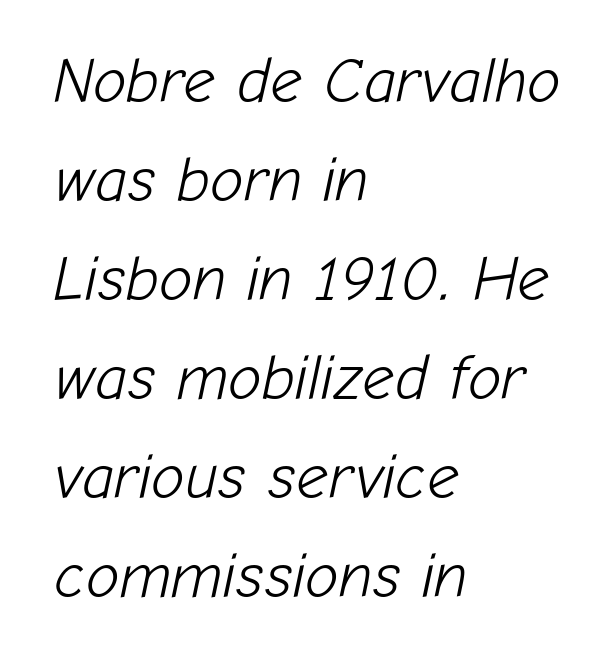
Looking at the ascenders, they clearly lean. One glance says typical: line gaps are just what's usual. Here the glyphs are tracked normally, forming tight word shapes. Rule under the text: the space is simply empty. The font is comparable to plain body text, perhaps lighter. A typesetter would call this proportional, since set widths differ per character.
